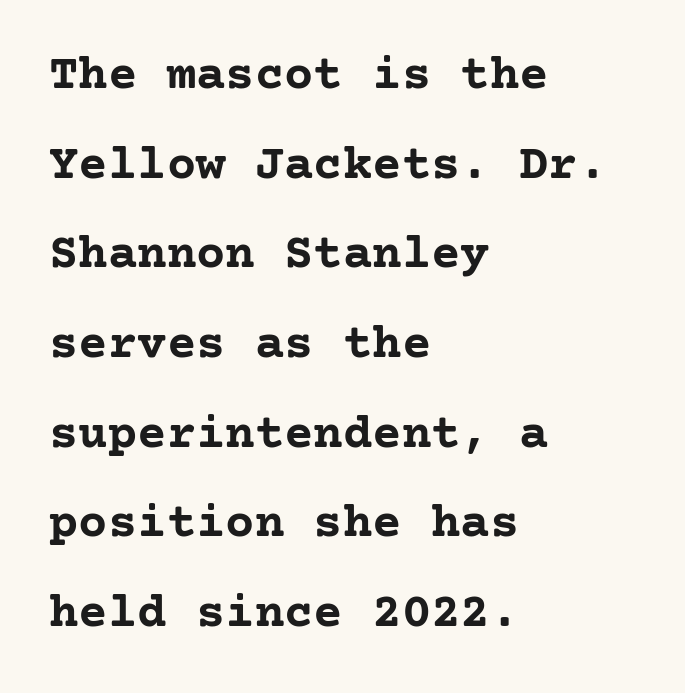
The image shows 49 px semibold serif type, upright; set left-aligned, line spacing 1.83x, normal letter spacing, not underlined; low stroke contrast and a medium x-height.
